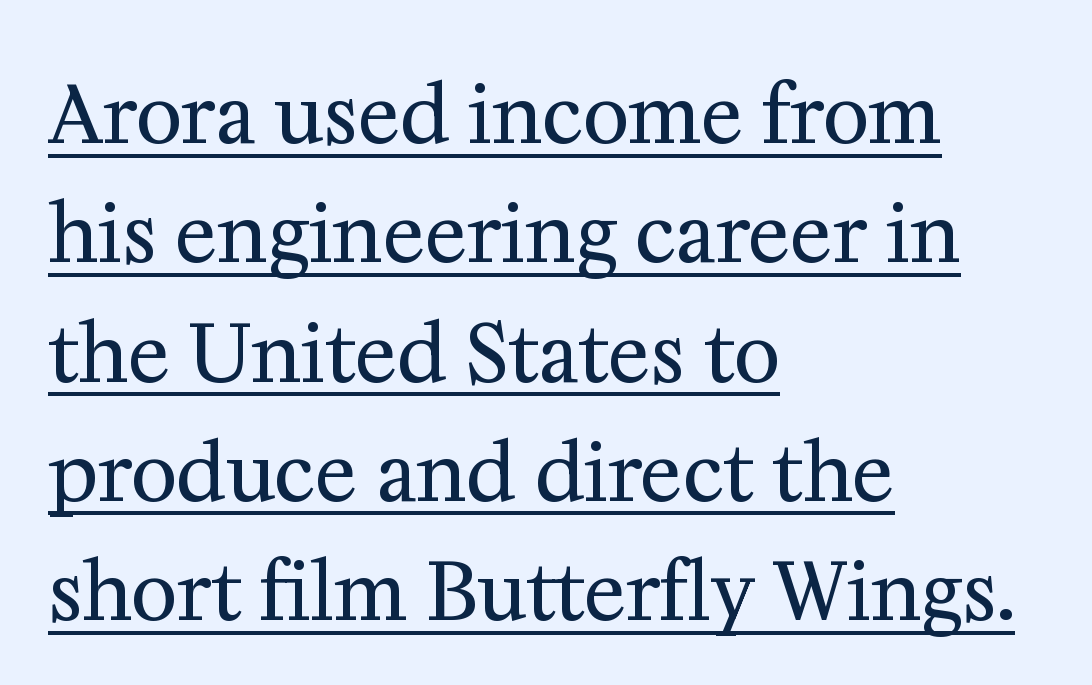
Q: Is the text bold? A: No.
Q: Is the text italic (slanted)? A: No, it is upright.
Q: Is the typeface a serif or a sans-serif typeface? A: Serif.
Q: Is the text underlined? A: Yes.
Q: How is the paragraph aligned? A: Left-aligned.
Q: Is the spacing between letters normal or unusually wide? A: Normal.
Q: Is the spacing between lines tight, normal or loose? A: Normal.
Q: Width (condensed, normal, or wide)? A: Normal.
Q: Stroke contrast? A: Medium.
Q: x-height? A: Medium.
Q: Monospaced? A: No.
